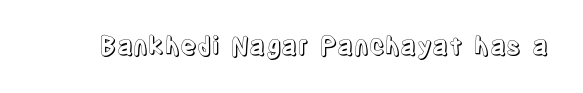
Q: Is the text italic (slanted)? A: No, it is upright.
Q: Is the text underlined? A: No.
Q: Is the spacing between letters normal or unusually wide? A: Normal.
